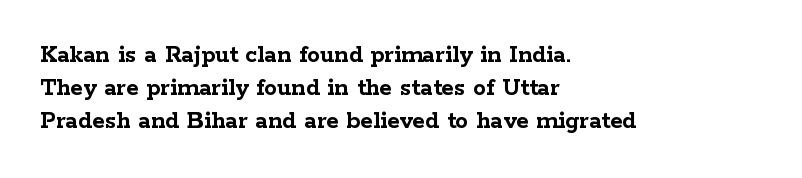
The image shows 26 px bold type, upright; set left-aligned, normal line spacing (1.27x), normal letter spacing, not underlined.
